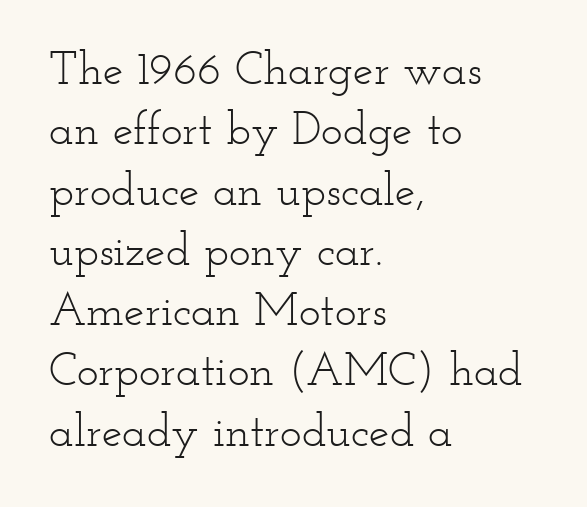
Q: Is the text bold? A: No.
Q: Is the text italic (slanted)? A: No, it is upright.
Q: Is the typeface a serif or a sans-serif typeface? A: Serif.
Q: Is the text underlined? A: No.
Q: How is the paragraph aligned? A: Left-aligned.
Q: Is the spacing between letters normal or unusually wide? A: Normal.
Q: Is the spacing between lines tight, normal or loose? A: Normal.
Q: Width (condensed, normal, or wide)? A: Wide.
Q: Stroke contrast? A: Low.
Q: x-height? A: Small.
Q: Monospaced? A: No.
